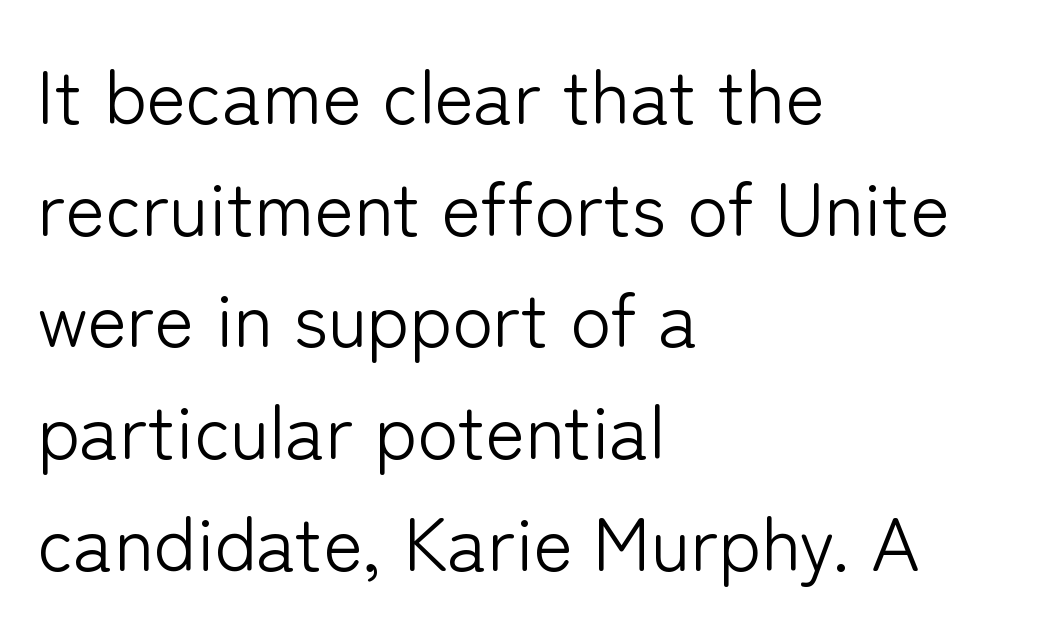
Words float on clear page, feet unadorned. These lines sit exactly where default settings would place them. The characters are drawn with everyday or finer stroke widths. A sans-serif font was chosen for this passage.
